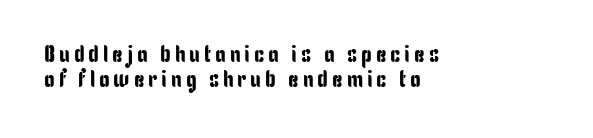
{"italic": "no", "underline": "no", "align": "left", "line_spacing": "tight", "line_spacing_ratio": 1.05, "glyph_px": 24}
